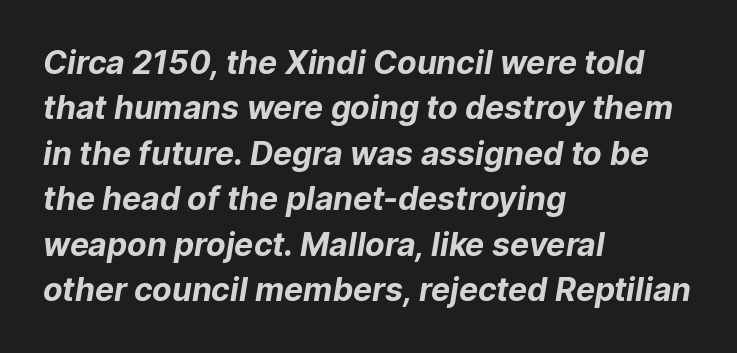
The image shows 32 px bold sans-serif type; set left-aligned, normal line spacing (1.42x), normal letter spacing, not underlined; low stroke contrast and a medium x-height.
